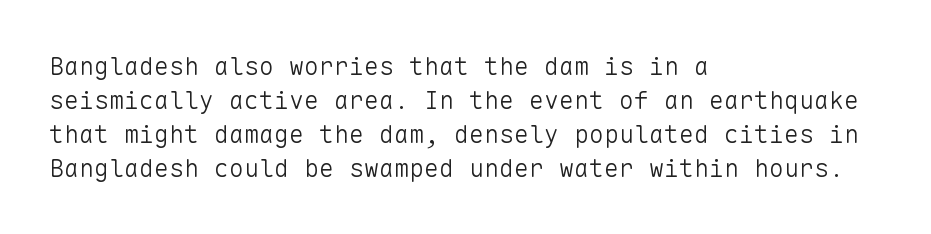
The image shows 25 px text type, upright; set left-aligned, normal line spacing (1.36x), normal letter spacing, not underlined.
